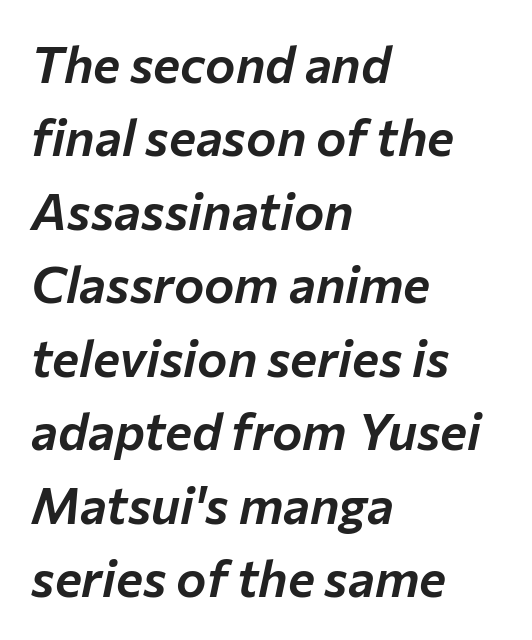
The letters are slanted; this is an italic face. If you measured baseline to baseline, you'd find a middling distance. The specimen omits any rule beneath the text block's lines. Glyph-to-glyph distance matches everyday printed text.
